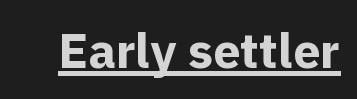
A rule runs beneath these lines of type. Summary of weight: heavy, a full bold. Do the characters align in a grid? No, the font is proportional. This rendering leaves character spacing at its baseline value. The designer went with a sans here, leaving each stem footless. Ordinary non-slanted type is in use.
